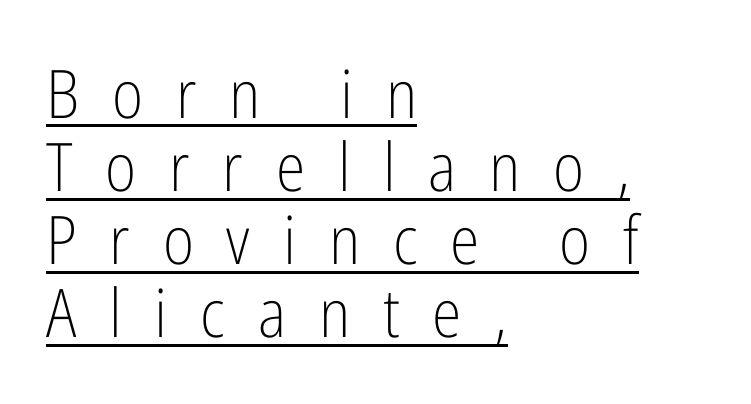
Vertically, the passage feels compressed, each row crowding the next. The sample's only ornament is a line tracing under the words. Posture: upright roman. No heavy texture on the line: the type isn't bold.
